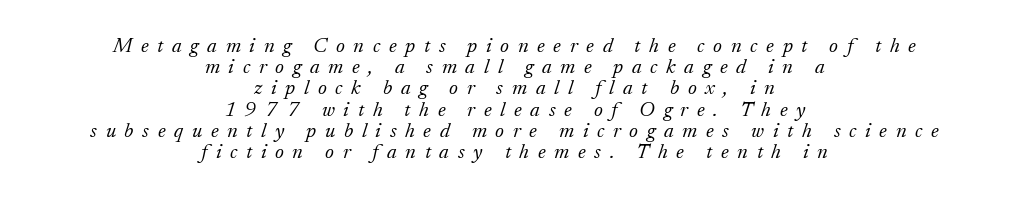
The image shows 21 px text type, italic (leaning right); set centered, tight line spacing (1.01x), unusually wide letter spacing (+0.41 em), not underlined.
